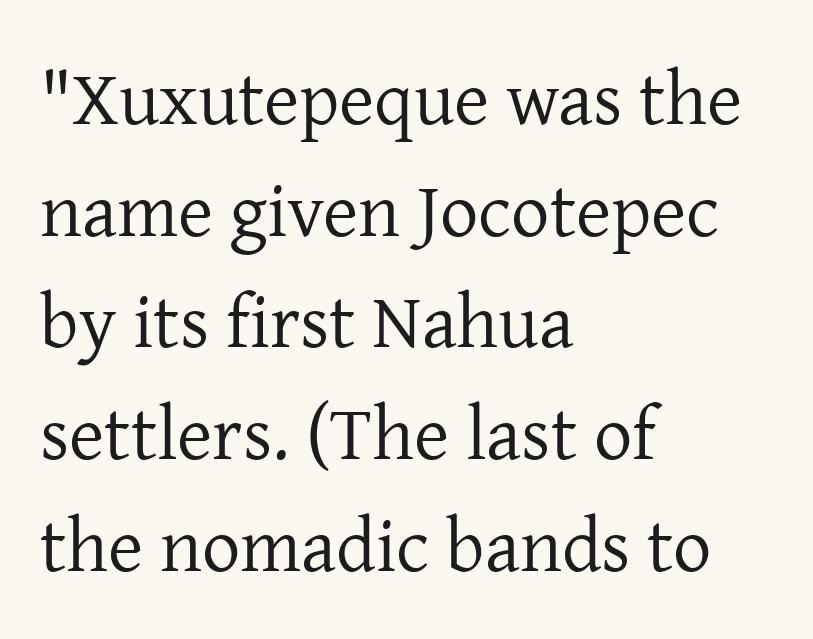
The image shows 76 px regular-weight serif type, upright; set left-aligned, normal line spacing (1.47x), normal letter spacing, not underlined; low stroke contrast and a medium x-height.
